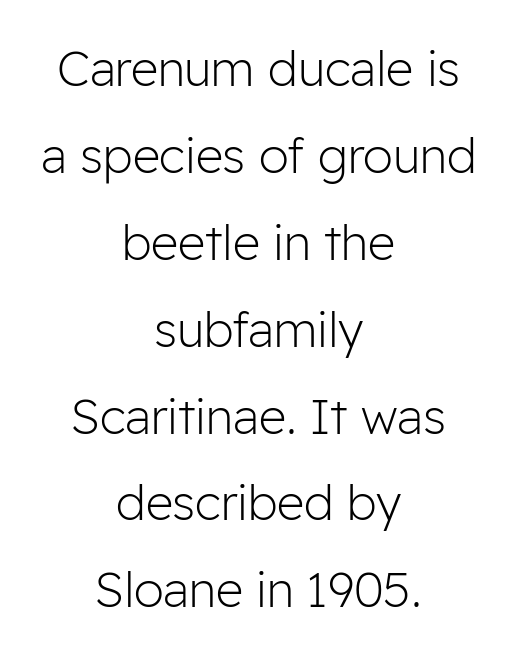
{"serif": "no", "italic": "no", "bold": "no", "weight": "light", "width": "normal", "stroke_contrast": "low", "x_height": "medium", "monospaced": "no", "underline": "no", "align": "center", "line_spacing_ratio": 1.81, "letter_spacing": "normal", "letter_spacing_em": 0.0, "glyph_px": 48}
